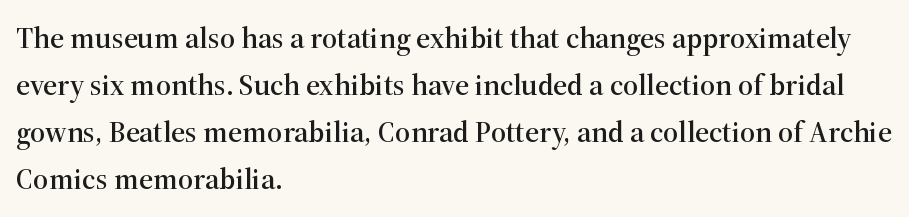
Baseline-to-baseline distance is the conventional proportion of letter height. Honestly, there is no underline to notice here at all. This is the regular roman posture of the typeface. Note the varied advance widths — an 'i' is clearly narrower than an 'm'.
